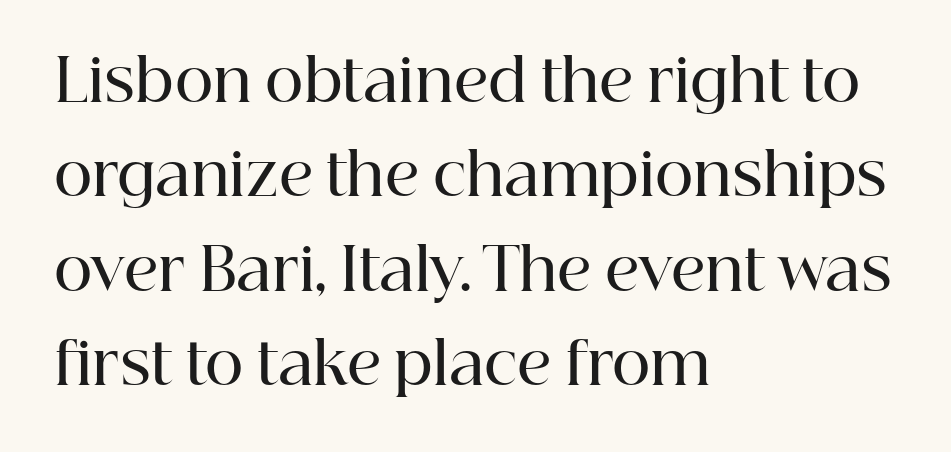
{"serif": "yes", "italic": "no", "bold": "semi", "weight": "semibold", "width": "normal", "stroke_contrast": "high", "x_height": "medium", "monospaced": "no", "underline": "no", "align": "left", "line_spacing": "normal", "line_spacing_ratio": 1.6, "letter_spacing": "normal", "letter_spacing_em": 0.0, "glyph_px": 59}
